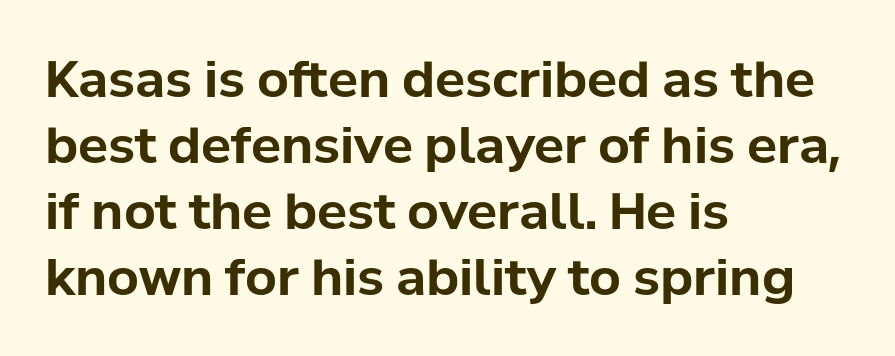
Q: Is the text bold? A: Yes.
Q: Is the text italic (slanted)? A: No, it is upright.
Q: Is the typeface a serif or a sans-serif typeface? A: Sans-serif.
Q: Is the text underlined? A: No.
Q: How is the paragraph aligned? A: Left-aligned.
Q: Is the spacing between letters normal or unusually wide? A: Normal.
Q: Is the spacing between lines tight, normal or loose? A: Normal.
Q: Width (condensed, normal, or wide)? A: Normal.
Q: Stroke contrast? A: Low.
Q: x-height? A: Medium.
Q: Monospaced? A: No.
